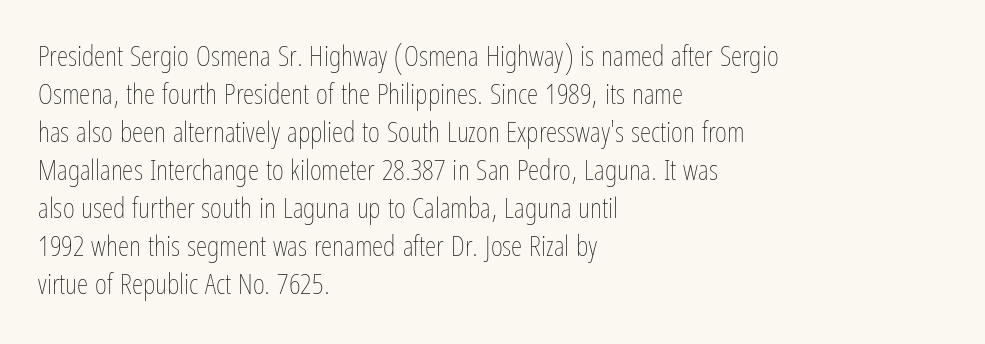
The image shows 29 px thin, condensed type, upright; set left-aligned, normal line spacing (1.31x), normal letter spacing, not underlined; low stroke contrast and a medium x-height.
